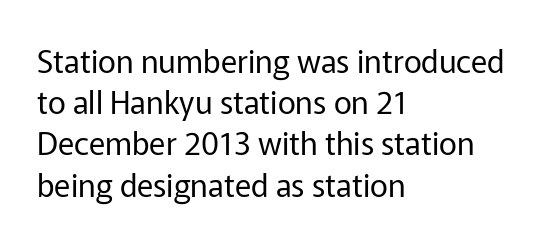
Q: Is the text bold? A: No.
Q: Is the text italic (slanted)? A: No, it is upright.
Q: Is the typeface a serif or a sans-serif typeface? A: Sans-serif.
Q: Is the text underlined? A: No.
Q: How is the paragraph aligned? A: Left-aligned.
Q: Is the spacing between letters normal or unusually wide? A: Normal.
Q: Is the spacing between lines tight, normal or loose? A: Normal.
Q: Width (condensed, normal, or wide)? A: Normal.
Q: Stroke contrast? A: Low.
Q: x-height? A: Medium.
Q: Monospaced? A: No.
